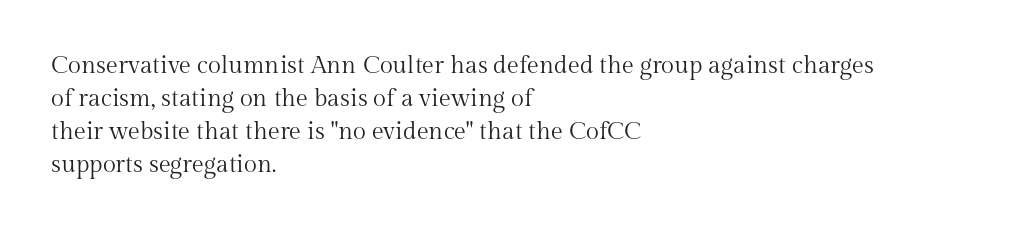
The image shows 24 px text type, upright; set left-aligned, normal line spacing (1.38x), normal letter spacing, not underlined.
